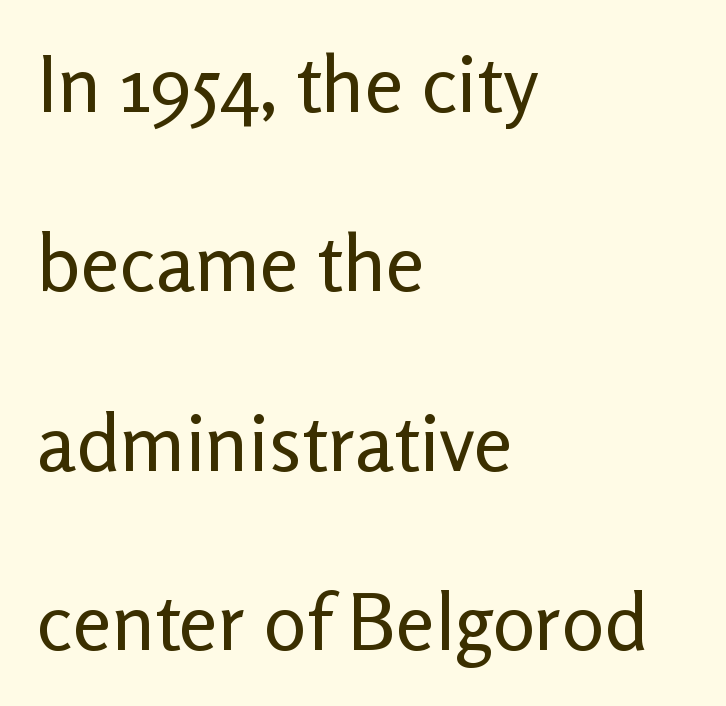
The zone under the glyphs is completely vacant. Stroke terminals: plain, sans-serif. This sample uses an upright cut, with every glyph sitting square on the baseline. The passage shown has conventional tracking throughout.
